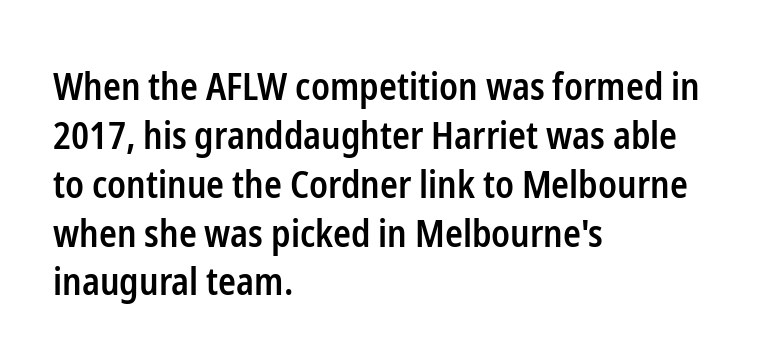
{"serif": "no", "italic": "no", "bold": "semi", "weight": "semibold", "width": "condensed", "stroke_contrast": "low", "x_height": "medium", "monospaced": "no", "underline": "no", "align": "left", "line_spacing": "normal", "line_spacing_ratio": 1.32, "letter_spacing": "normal", "letter_spacing_em": 0.0, "glyph_px": 37}
